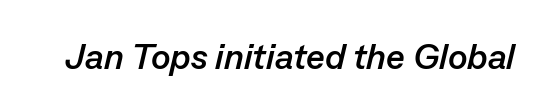
The image shows 36 px semibold type, italic (leaning right); set normal letter spacing, not underlined; low stroke contrast and a medium x-height.
